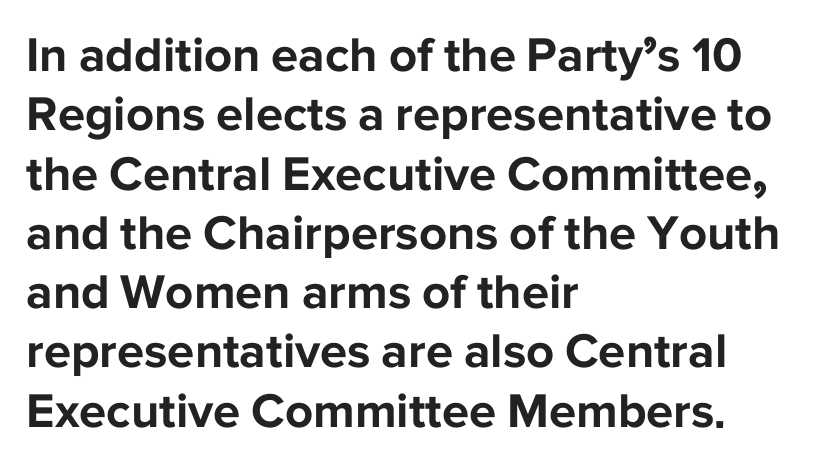
Q: Is the text bold? A: Yes.
Q: Is the text italic (slanted)? A: No, it is upright.
Q: Is the typeface a serif or a sans-serif typeface? A: Sans-serif.
Q: Is the text underlined? A: No.
Q: How is the paragraph aligned? A: Left-aligned.
Q: Is the spacing between letters normal or unusually wide? A: Normal.
Q: Width (condensed, normal, or wide)? A: Normal.
Q: Stroke contrast? A: Low.
Q: x-height? A: Medium.
Q: Monospaced? A: No.
